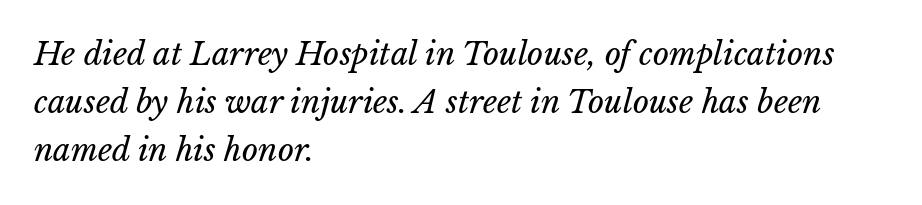
{"bold": "no", "weight": "regular", "width": "normal", "stroke_contrast": "low", "x_height": "medium", "monospaced": "no", "underline": "no", "align": "left", "line_spacing": "normal", "line_spacing_ratio": 1.55, "letter_spacing": "normal", "letter_spacing_em": 0.0, "glyph_px": 31}
